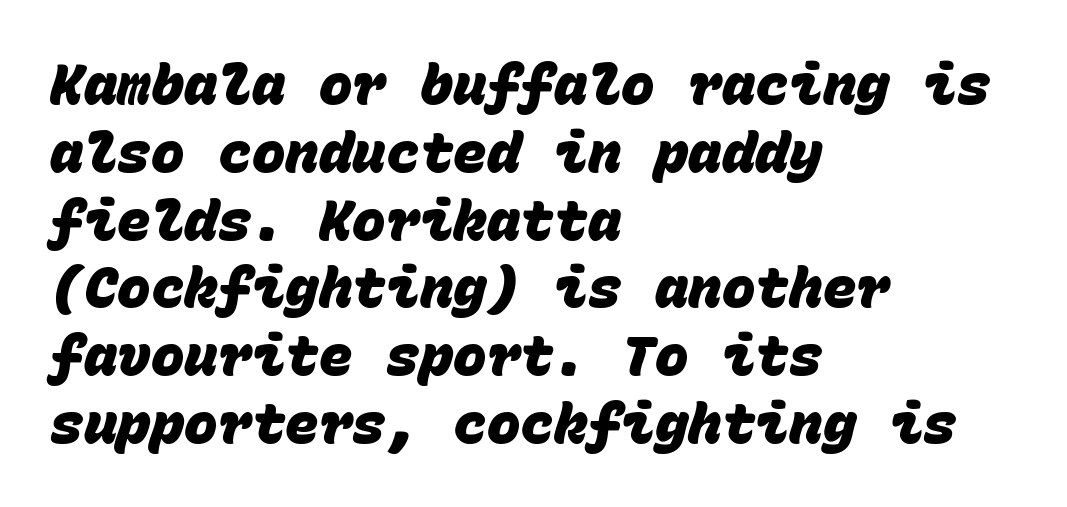
{"serif": "no", "bold": "yes", "weight": "heavy", "width": "normal", "stroke_contrast": "low", "x_height": "large", "monospaced": "yes", "underline": "no", "align": "left", "line_spacing_ratio": 1.21, "letter_spacing": "normal", "letter_spacing_em": 0.0, "glyph_px": 56}
